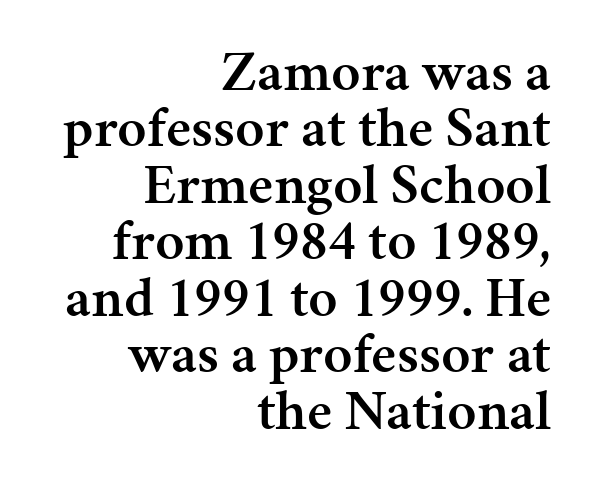
{"serif": "yes", "italic": "no", "bold": "semi", "weight": "semibold", "width": "normal", "stroke_contrast": "medium", "x_height": "medium", "monospaced": "no", "underline": "no", "align": "right", "line_spacing": "tight", "line_spacing_ratio": 0.99, "letter_spacing": "normal", "letter_spacing_em": 0.0, "glyph_px": 57}
